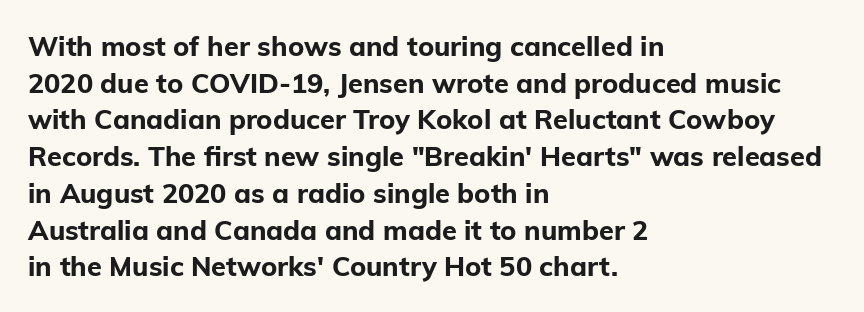
Casual observation: everything's shoved over to the left. Look at the tracking — it's just the regular setting, nothing added. The rendering uses a moderate line-height, typical for paragraphs. Decoration check: the copy has no underline. The face used here has the dense, thick strokes of a bold. The typography opts for an upright posture over an oblique one.
